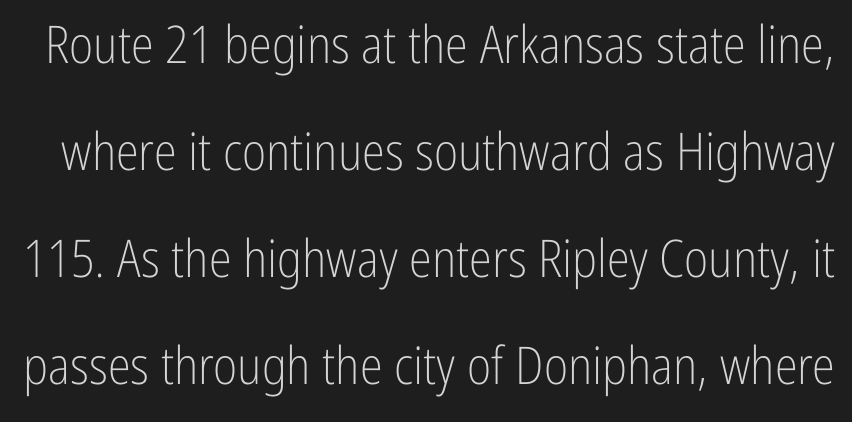
Q: Is the text bold? A: No.
Q: Is the text italic (slanted)? A: No, it is upright.
Q: Is the typeface a serif or a sans-serif typeface? A: Sans-serif.
Q: Is the text underlined? A: No.
Q: Is the spacing between letters normal or unusually wide? A: Normal.
Q: Is the spacing between lines tight, normal or loose? A: Loose.
Q: Width (condensed, normal, or wide)? A: Condensed.
Q: Stroke contrast? A: Low.
Q: x-height? A: Medium.
Q: Monospaced? A: No.
